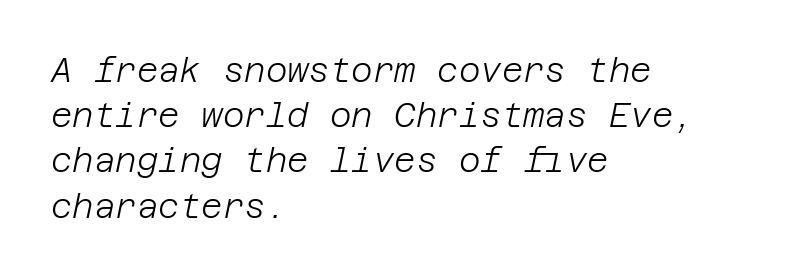
{"italic": "yes", "lean": "right", "slant_degrees": 12, "bold": "no", "weight": "light", "width": "normal", "stroke_contrast": "low", "x_height": "large", "underline": "no", "align": "left", "line_spacing": "normal", "line_spacing_ratio": 1.37, "letter_spacing": "normal", "letter_spacing_em": 0.0, "glyph_px": 33}
